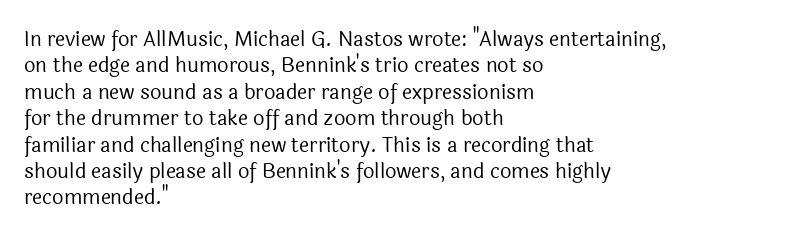
The image shows 20 px text type, upright; set left-aligned, normal line spacing (1.32x), normal letter spacing, not underlined.
